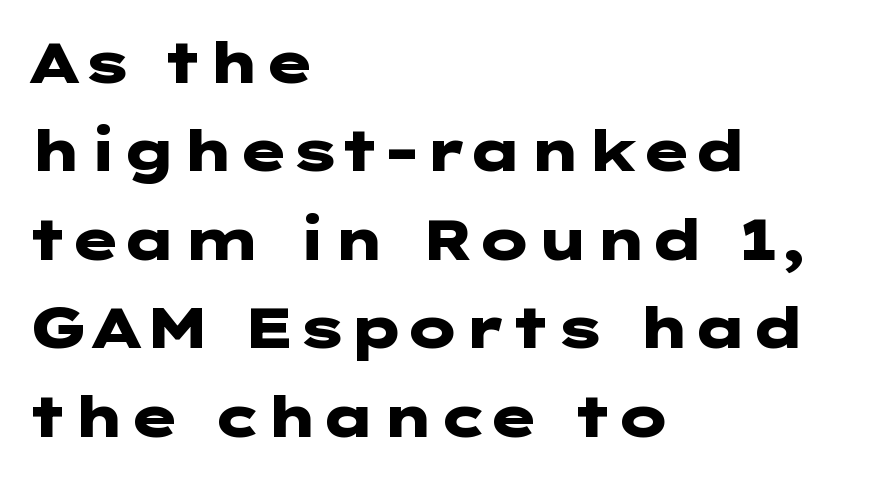
Q: Is the text bold? A: Yes.
Q: Is the text italic (slanted)? A: No, it is upright.
Q: Is the typeface a serif or a sans-serif typeface? A: Sans-serif.
Q: Is the text underlined? A: No.
Q: How is the paragraph aligned? A: Left-aligned.
Q: Is the spacing between letters normal or unusually wide? A: Normal.
Q: Is the spacing between lines tight, normal or loose? A: Normal.
Q: Width (condensed, normal, or wide)? A: Wide.
Q: Stroke contrast? A: Low.
Q: x-height? A: Medium.
